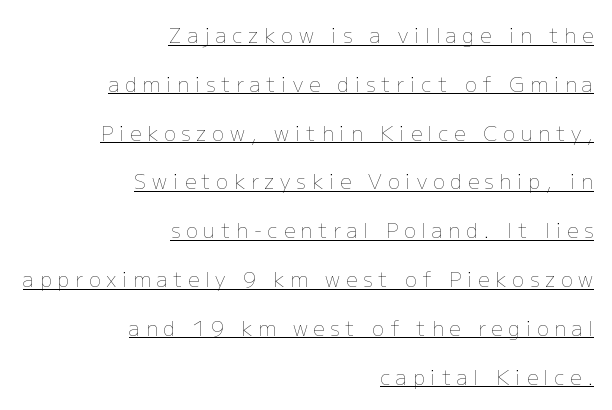
Q: Is the text bold? A: No.
Q: Is the text italic (slanted)? A: No, it is upright.
Q: Is the text underlined? A: Yes.
Q: How is the paragraph aligned? A: Right-aligned.
Q: Is the spacing between letters normal or unusually wide? A: Unusually wide.
Q: Is the spacing between lines tight, normal or loose? A: Loose.
